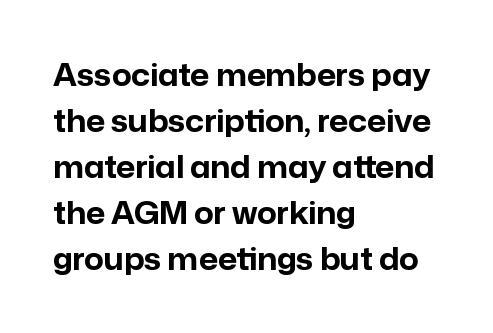
The rag falls on the right side of this text block. Italic: no, the glyphs are upright roman. This sample has the flowing, uneven cadence of proportional lettering. No feet cap the strokes, marking this as sans-serif type.
